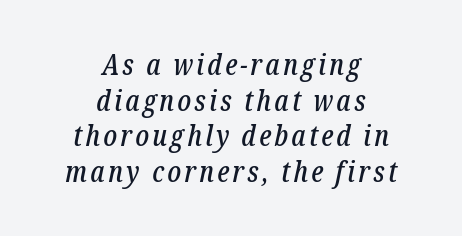
Examine the stroke ends and you'll spot serifs. Visually the block forms a symmetrical silhouette, jagged on both flanks. Do the characters align in a grid? No, the font is proportional. The string is rendered with underlining switched off.
